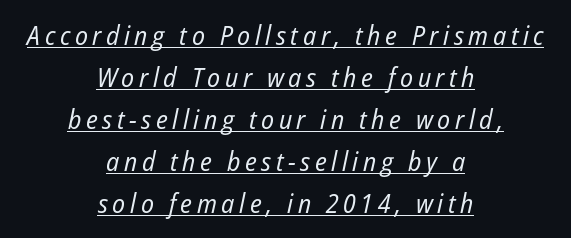
Q: Is the text bold? A: No.
Q: Is the text italic (slanted)? A: Yes, it leans right by about 12 degrees.
Q: Is the text underlined? A: Yes.
Q: How is the paragraph aligned? A: Centered.
Q: Is the spacing between lines tight, normal or loose? A: Normal.
